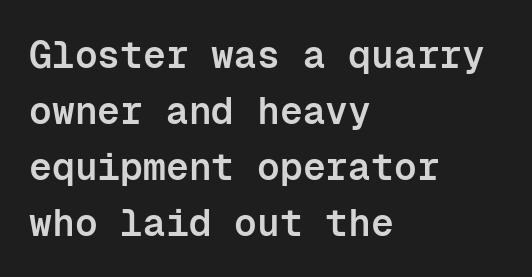
The letterforms sit shoulder to shoulder at normal distance. Note the uniform advance width — an 'i' takes as much space as an 'm'. In terms of posture, this sample is upright. Grotesque or geometric, the face here clearly has no serifs.
